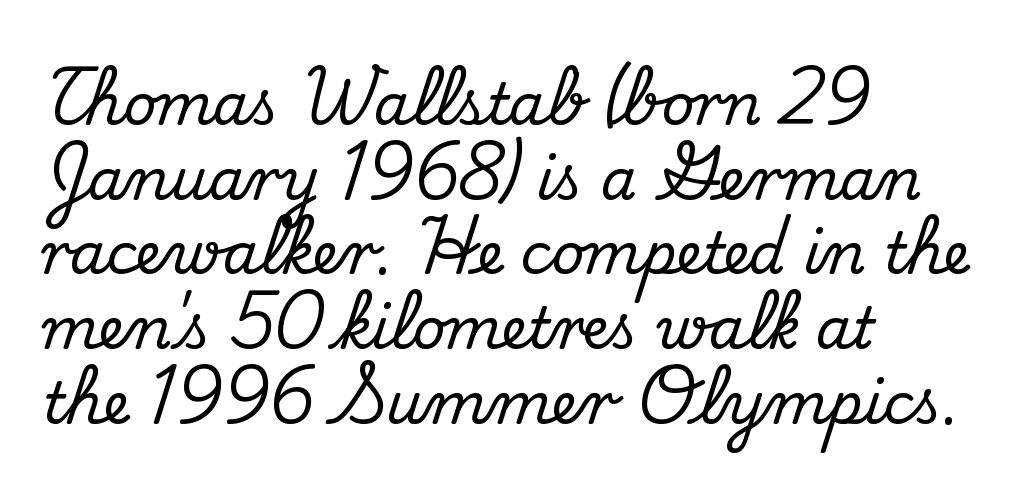
{"serif": "yes", "width": "normal", "stroke_contrast": "medium", "x_height": "small", "monospaced": "no", "underline": "no", "align": "left", "line_spacing": "normal", "line_spacing_ratio": 1.31, "letter_spacing": "normal", "letter_spacing_em": 0.0, "glyph_px": 57}
